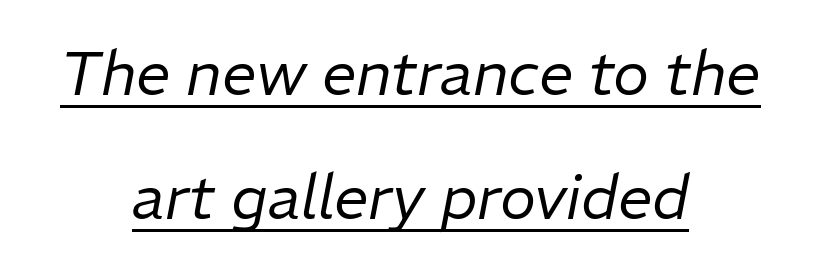
Caption: lettering with a line underneath. Typeset on center — no edge is straight. Proportional: the letters do not fall into vertical columns. The type is set solid horizontally, with unmodified tracking. Unbolded letterforms with no extra heft.
